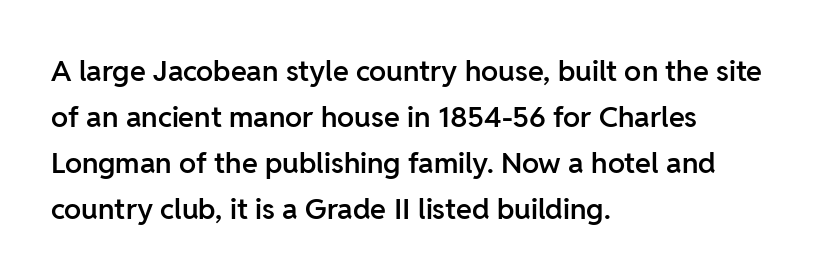
Q: Is the text bold? A: Semi-bold.
Q: Is the text italic (slanted)? A: No, it is upright.
Q: Is the typeface a serif or a sans-serif typeface? A: Sans-serif.
Q: Is the text underlined? A: No.
Q: How is the paragraph aligned? A: Left-aligned.
Q: Is the spacing between letters normal or unusually wide? A: Normal.
Q: Is the spacing between lines tight, normal or loose? A: Normal.
Q: Width (condensed, normal, or wide)? A: Normal.
Q: Stroke contrast? A: Low.
Q: x-height? A: Medium.
Q: Monospaced? A: No.
